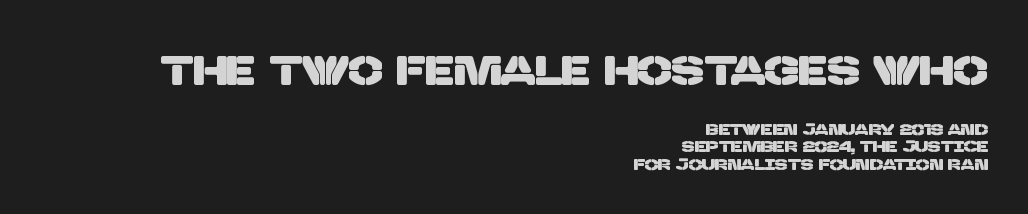
{"serif": "no", "width": "normal", "stroke_contrast": "low", "x_height": "large", "monospaced": "no", "underline": "no", "align": "right", "line_spacing": "tight", "line_spacing_ratio": 1.08, "letter_spacing": "normal", "letter_spacing_em": 0.0, "larger_block": "first", "size_ratio": 2.56, "glyph_px": 41}
